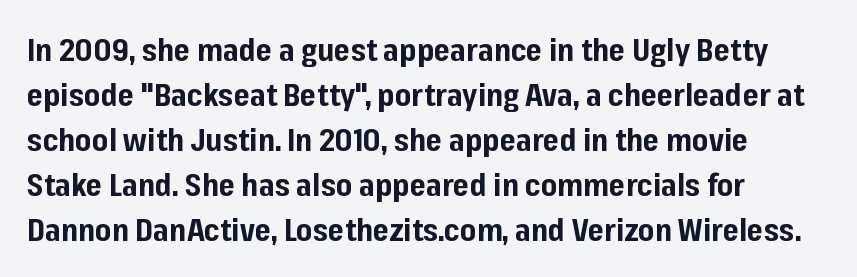
The image shows 31 px bold sans-serif type, upright; set left-aligned, normal line spacing (1.45x), normal letter spacing, not underlined; low stroke contrast and a medium x-height.
